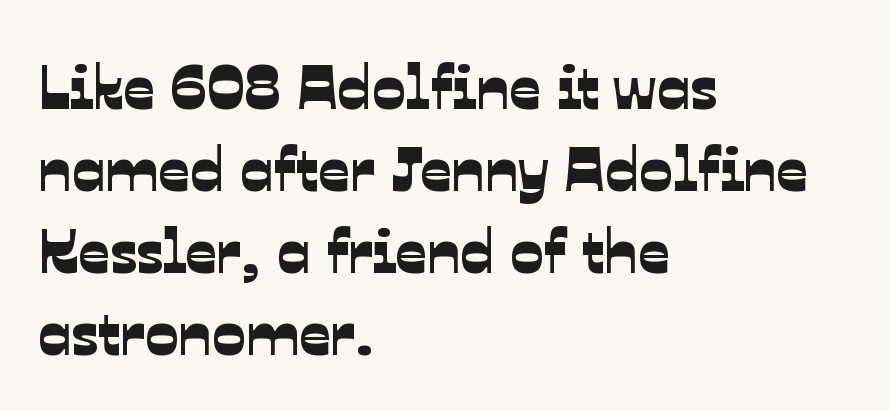
The image shows 62 px sans-serif type; set left-aligned, normal line spacing (1.32x), normal letter spacing, not underlined; low stroke contrast and a medium x-height.
